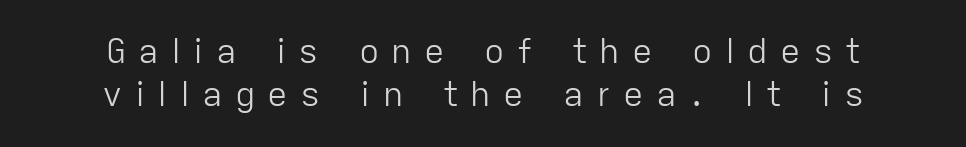
The image shows 34 px light sans-serif type, upright; set centered, normal line spacing (1.27x), unusually wide letter spacing (+0.36 em), not underlined; low stroke contrast and a medium x-height.
